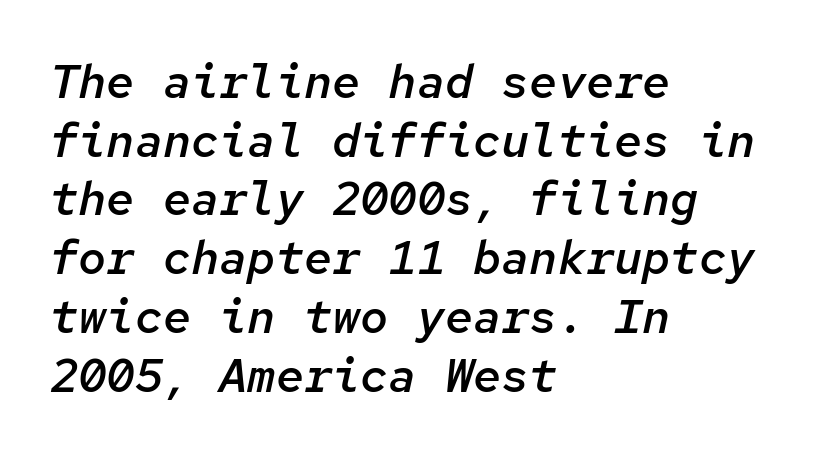
The letters are slanted; this is an italic face. Words appear dense and cohesive because spacing is normal. Descenders hang freely into open space. The letters are semibold — heavier than regular but short of a full bold.
